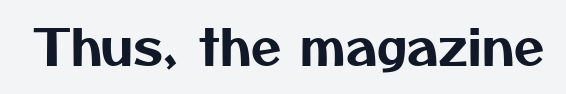
Q: Is the typeface a serif or a sans-serif typeface? A: Sans-serif.
Q: Is the text underlined? A: No.
Q: Is the spacing between letters normal or unusually wide? A: Normal.
Q: Width (condensed, normal, or wide)? A: Normal.
Q: Stroke contrast? A: Medium.
Q: x-height? A: Medium.
Q: Monospaced? A: No.
